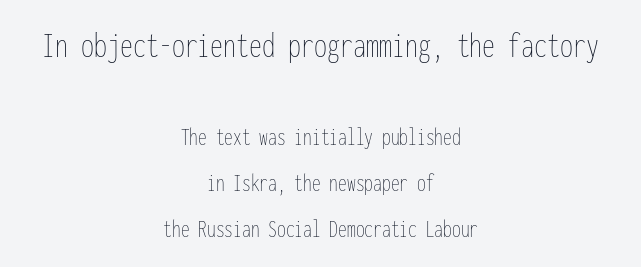
The image shows 37 px thin, condensed type, upright, monospaced; set centered, line spacing 1.84x, normal letter spacing, not underlined; the first (top) block is 1.48x larger; low stroke contrast and a medium x-height.
